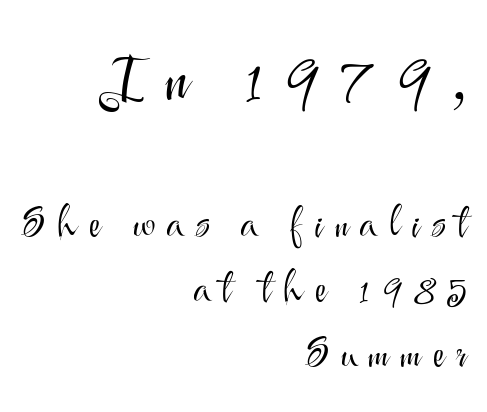
{"serif": "no", "bold": "no", "weight": "light", "width": "normal", "stroke_contrast": "medium", "x_height": "small", "monospaced": "no", "underline": "no", "align": "right", "line_spacing": "normal", "line_spacing_ratio": 1.59, "letter_spacing": "wide", "letter_spacing_em": 0.29, "larger_block": "first", "size_ratio": 1.73, "glyph_px": 71}
